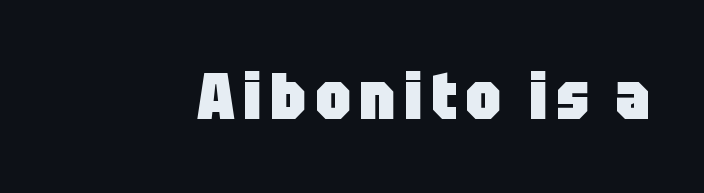
{"serif": "no", "italic": "no", "bold": "yes", "weight": "heavy", "width": "condensed", "stroke_contrast": "low", "x_height": "large", "monospaced": "no", "underline": "no", "glyph_px": 65}
